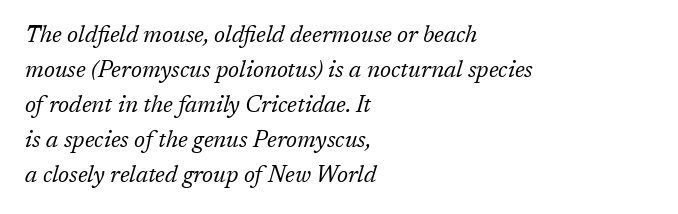
Q: Is the text bold? A: No.
Q: Is the text italic (slanted)? A: Yes, it leans right by about 17 degrees.
Q: Is the text underlined? A: No.
Q: How is the paragraph aligned? A: Left-aligned.
Q: Is the spacing between letters normal or unusually wide? A: Normal.
Q: Is the spacing between lines tight, normal or loose? A: Normal.
